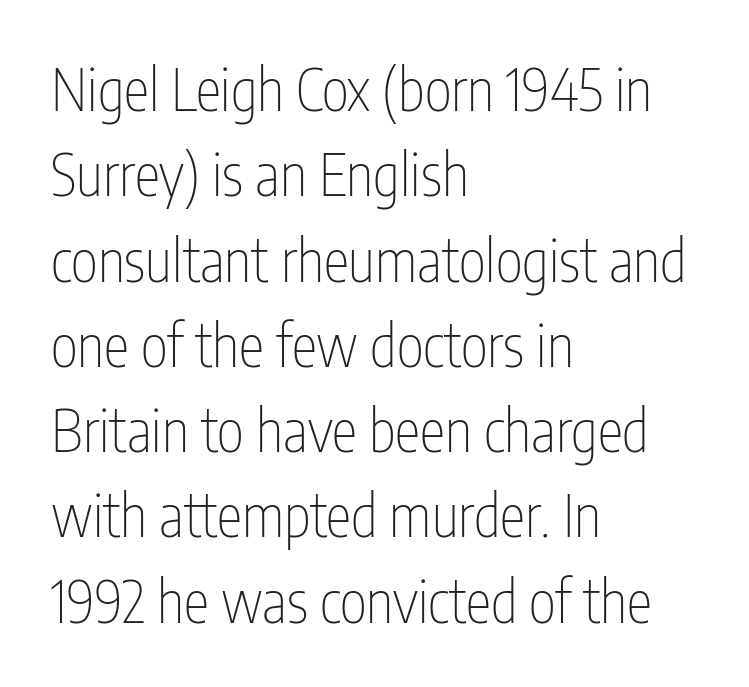
{"serif": "no", "italic": "no", "bold": "no", "weight": "thin", "width": "condensed", "stroke_contrast": "low", "x_height": "medium", "monospaced": "no", "underline": "no", "align": "left", "line_spacing": "normal", "line_spacing_ratio": 1.47, "letter_spacing": "normal", "letter_spacing_em": 0.0, "glyph_px": 58}
